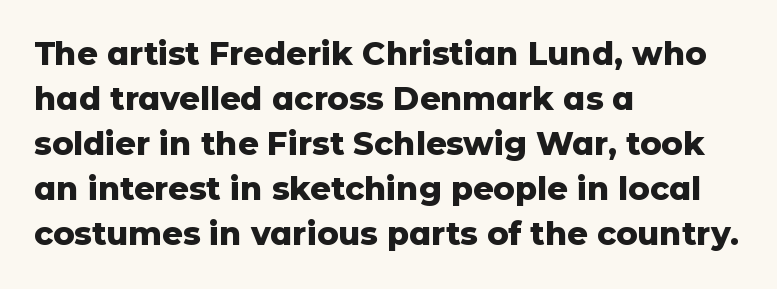
{"serif": "no", "italic": "no", "bold": "yes", "weight": "heavy", "width": "normal", "stroke_contrast": "low", "x_height": "medium", "monospaced": "no", "underline": "no", "align": "left", "line_spacing": "normal", "line_spacing_ratio": 1.41, "letter_spacing": "normal", "letter_spacing_em": 0.0, "glyph_px": 32}
